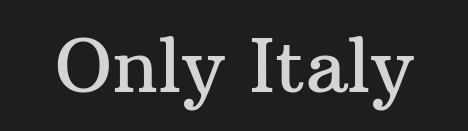
A bare baseline throughout the passage. The horizontal fit of the characters is conventional and even. Check where the strokes stop: tiny serifs finish them off. This is the regular roman posture of the typeface. The face used here is proportionally spaced, like ordinary book or web type.
